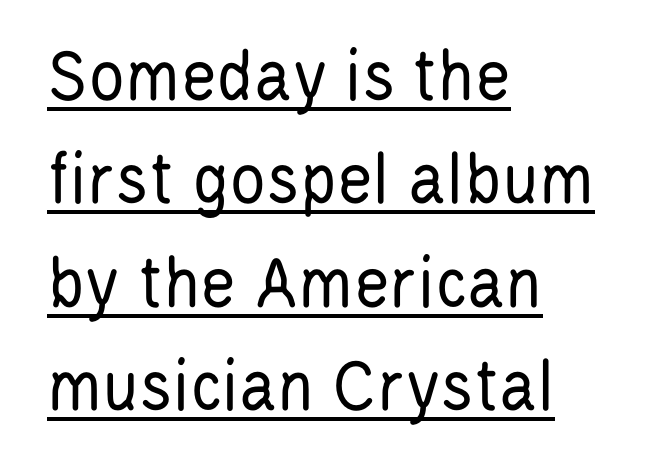
The image shows 76 px regular-weight, condensed sans-serif type, upright; set left-aligned, normal line spacing (1.36x), normal letter spacing, underlined; low stroke contrast and a large x-height.
